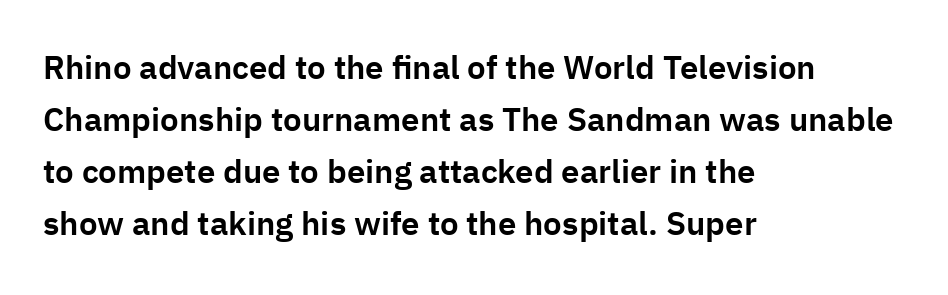
You could not count columns in this text — the font is proportionally spaced. Notice how the passage keeps a crisp vertical edge on the left only. The rows are spaced the way most documents space them. Nothing sits at the stroke ends, so this counts as sans-serif. Observe the ordinary spacing: letters are neighbours, not strangers.
